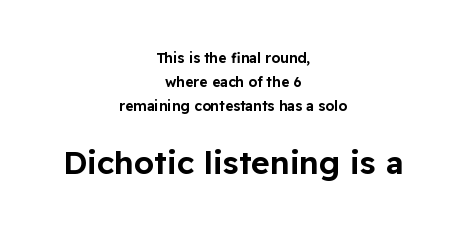
Q: Is the text italic (slanted)? A: No, it is upright.
Q: Is the typeface a serif or a sans-serif typeface? A: Sans-serif.
Q: Is the text underlined? A: No.
Q: How is the paragraph aligned? A: Centered.
Q: Is the spacing between letters normal or unusually wide? A: Normal.
Q: Is the spacing between lines tight, normal or loose? A: Normal.
Q: Which block of text is set in a larger size, the first (top) or the second (bottom)? A: The second (bottom) one.
Q: Width (condensed, normal, or wide)? A: Normal.
Q: Stroke contrast? A: Low.
Q: x-height? A: Medium.
Q: Monospaced? A: No.
